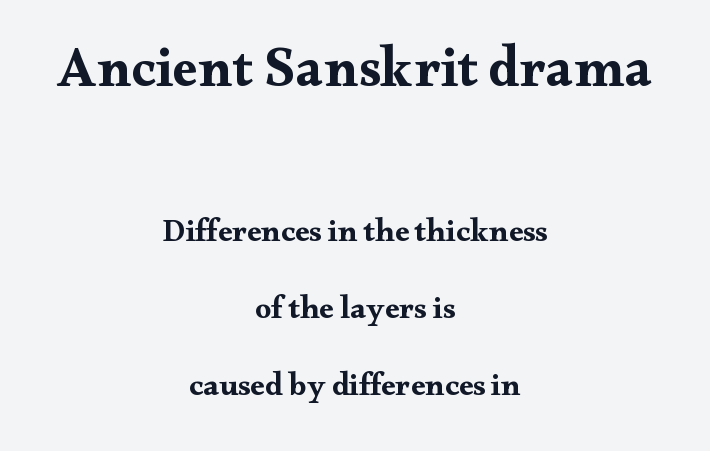
This is serif lettering, the kind often seen in printed books. Baseline-to-baseline distance is far greater than the letter height. Layout note: lines centered. Words float on clear page, feet unadorned.
